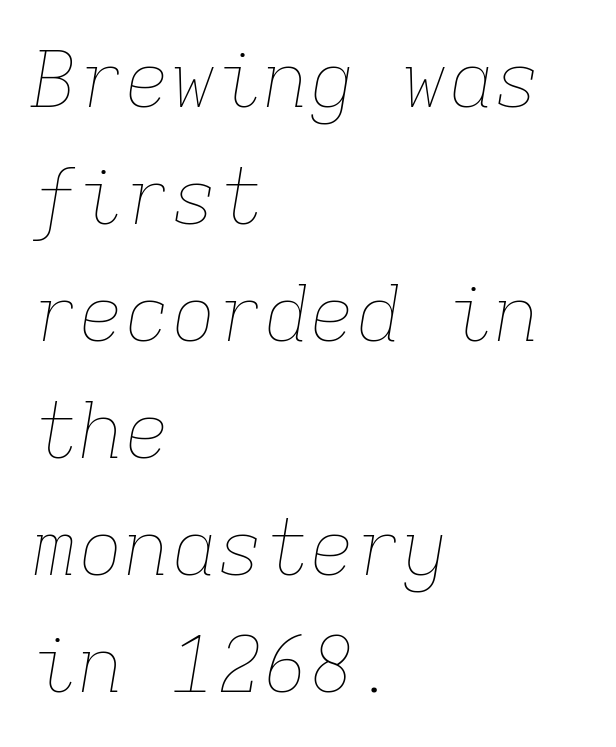
{"italic": "yes", "lean": "right", "slant_degrees": 9, "bold": "no", "weight": "thin", "width": "normal", "stroke_contrast": "low", "x_height": "medium", "monospaced": "yes", "underline": "no", "align": "left", "line_spacing": "normal", "line_spacing_ratio": 1.52, "letter_spacing": "normal", "letter_spacing_em": 0.0, "glyph_px": 77}
